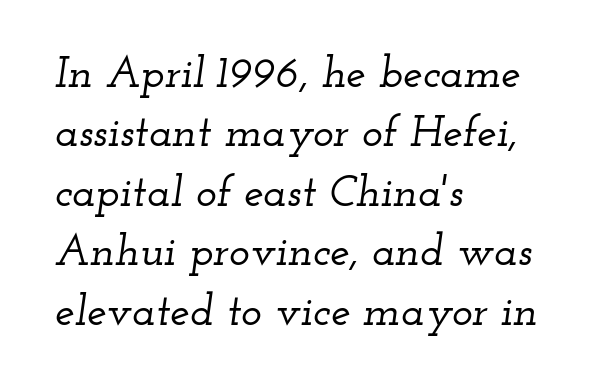
Anything drawn beneath the words? Only blank space. The face used here is proportionally spaced, like ordinary book or web type. You can tell from the footed stems that serif type was used. Summary of vertical rhythm: regular, with standard interline spacing. A typesetter would call this zero additional tracking.
